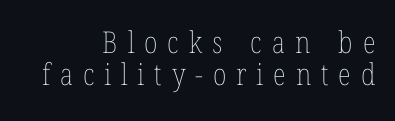
Q: Is the text bold? A: No.
Q: Is the text italic (slanted)? A: No, it is upright.
Q: Is the text underlined? A: No.
Q: How is the paragraph aligned? A: Right-aligned.
Q: Is the spacing between letters normal or unusually wide? A: Unusually wide.
Q: Is the spacing between lines tight, normal or loose? A: Tight.
Q: Width (condensed, normal, or wide)? A: Condensed.
Q: Stroke contrast? A: Low.
Q: x-height? A: Medium.
Q: Monospaced? A: No.
